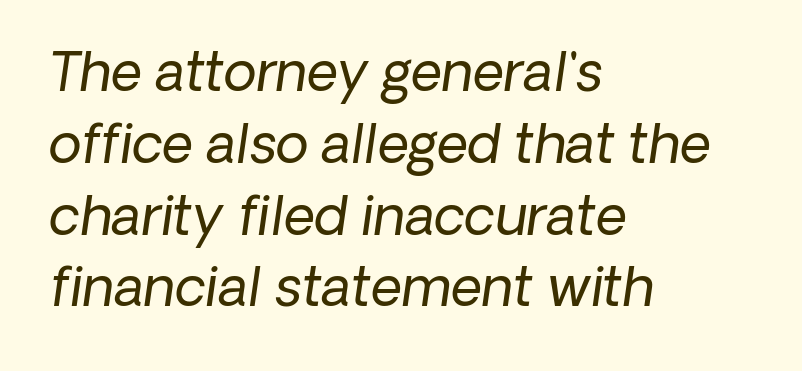
The image shows 54 px regular-weight sans-serif type; set left-aligned, normal line spacing (1.33x), normal letter spacing, not underlined; low stroke contrast and a medium x-height.
